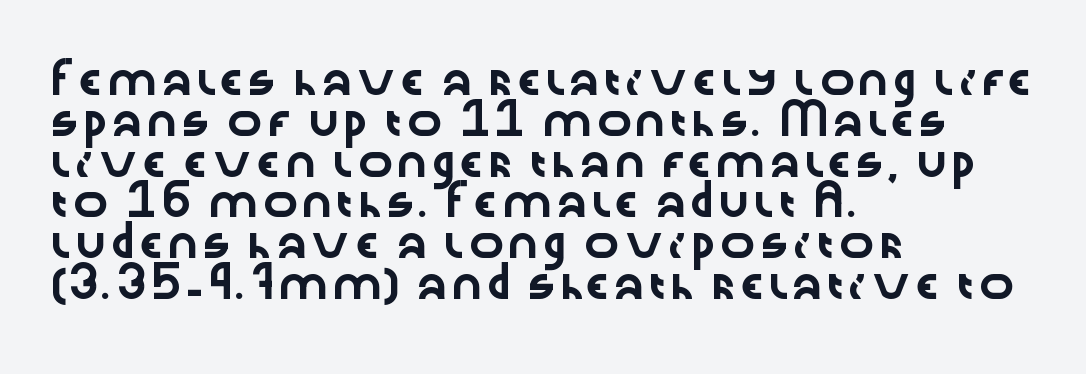
{"serif": "no", "italic": "no", "width": "wide", "stroke_contrast": "low", "x_height": "medium", "monospaced": "no", "underline": "no", "align": "left", "line_spacing": "normal", "line_spacing_ratio": 1.36, "letter_spacing": "normal", "letter_spacing_em": 0.0, "glyph_px": 30}
